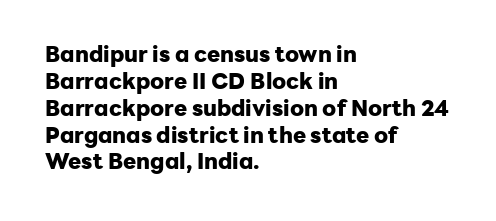
The image shows 22 px bold type, upright; set left-aligned, line spacing 1.22x, normal letter spacing, not underlined.
